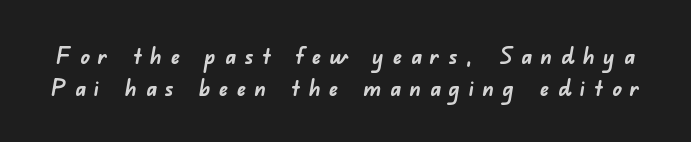
Q: Is the text bold? A: Yes.
Q: Is the text underlined? A: No.
Q: Is the spacing between letters normal or unusually wide? A: Unusually wide.
Q: Is the spacing between lines tight, normal or loose? A: Normal.
